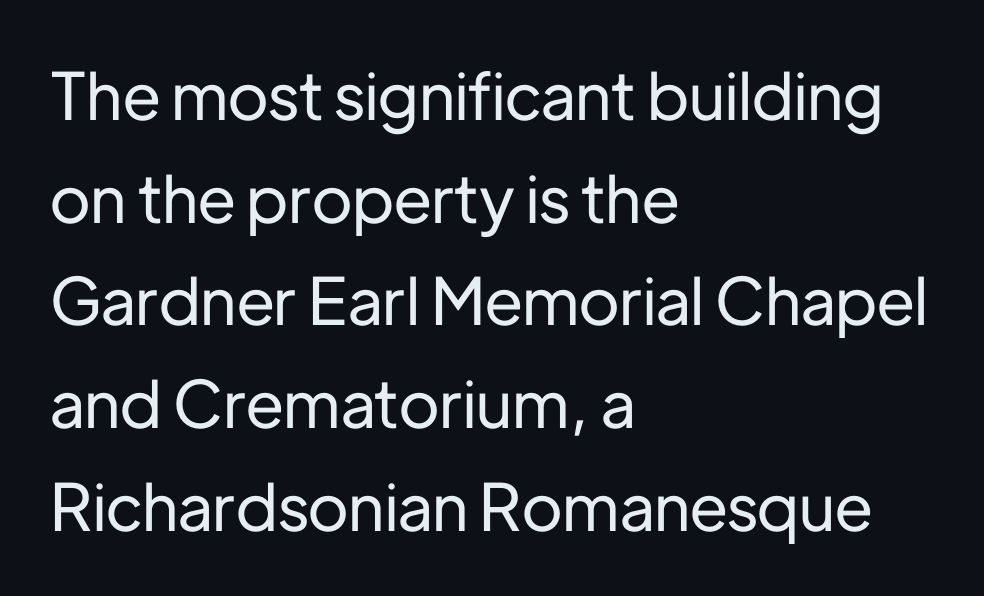
Q: Is the text italic (slanted)? A: No, it is upright.
Q: Is the typeface a serif or a sans-serif typeface? A: Sans-serif.
Q: Is the text underlined? A: No.
Q: How is the paragraph aligned? A: Left-aligned.
Q: Is the spacing between letters normal or unusually wide? A: Normal.
Q: Is the spacing between lines tight, normal or loose? A: Normal.
Q: Width (condensed, normal, or wide)? A: Normal.
Q: Stroke contrast? A: Low.
Q: x-height? A: Medium.
Q: Monospaced? A: No.
